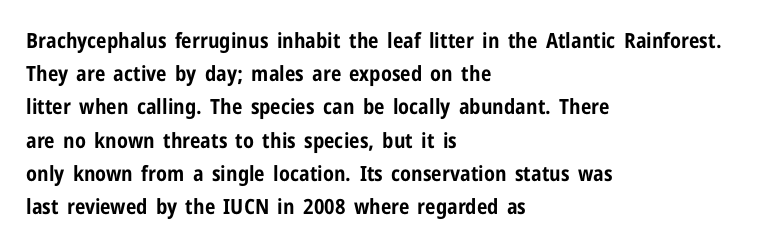
Q: Is the text bold? A: Yes.
Q: Is the text italic (slanted)? A: No, it is upright.
Q: Is the text underlined? A: No.
Q: How is the paragraph aligned? A: Left-aligned.
Q: Is the spacing between letters normal or unusually wide? A: Normal.
Q: Is the spacing between lines tight, normal or loose? A: Normal.
